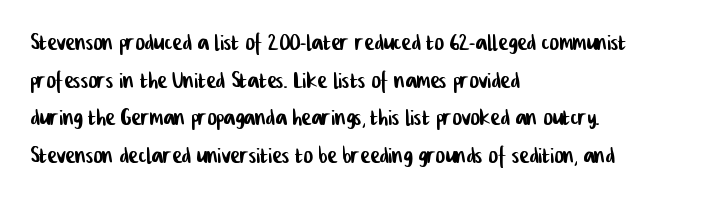
Q: Is the typeface a serif or a sans-serif typeface? A: Sans-serif.
Q: Is the text underlined? A: No.
Q: How is the paragraph aligned? A: Left-aligned.
Q: Is the spacing between letters normal or unusually wide? A: Normal.
Q: Is the spacing between lines tight, normal or loose? A: Normal.
Q: Width (condensed, normal, or wide)? A: Condensed.
Q: Stroke contrast? A: Low.
Q: x-height? A: Medium.
Q: Monospaced? A: No.
